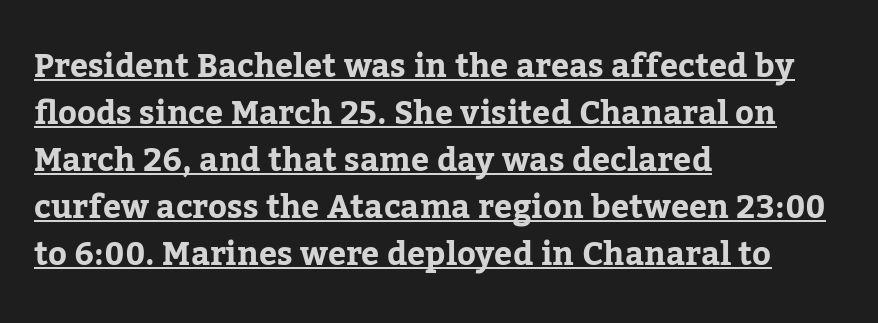
{"serif": "yes", "italic": "no", "width": "normal", "stroke_contrast": "low", "x_height": "medium", "monospaced": "no", "underline": "yes", "align": "left", "line_spacing": "normal", "line_spacing_ratio": 1.47, "letter_spacing": "normal", "letter_spacing_em": 0.0, "glyph_px": 32}
